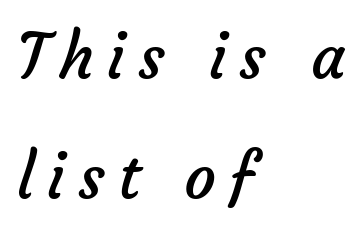
Short note: letters widely spaced. Whoever set this chose breathing room over compactness in the vertical rhythm. Weight: regular or lighter. A clean baseline with only descenders dipping below it. Spacing verdict: proportional, widths tailored to each character.
